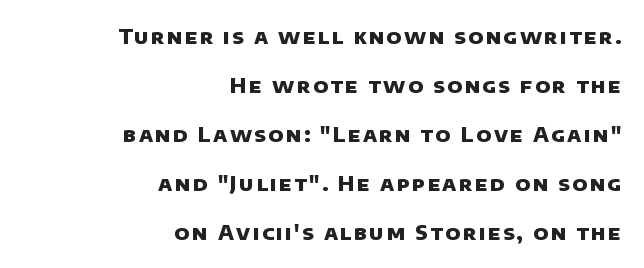
If you drew a ruler down the right edge, every line would touch it. Decoration check: the copy has no underline. The strokes are fattened all the way to bold. Compared with typical paragraphs, the rows here are farther apart.
